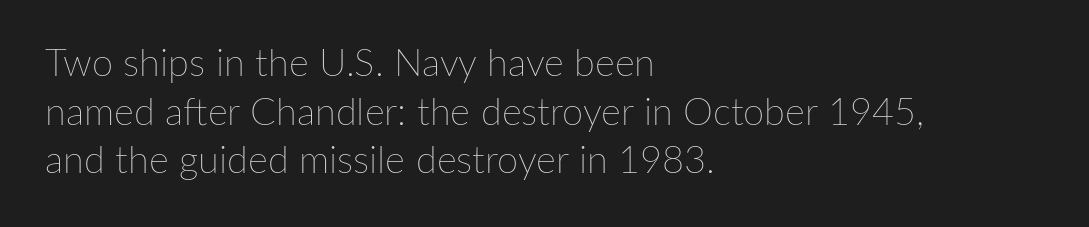
A roman cut, with each character standing at attention. Descenders hang freely into open space. Horizontal alignment here is leftward, the default for most running prose. Varying glyph widths throughout — classic text-font behaviour. There is no visible air inserted between adjacent glyphs. Is the stroke heavy? The answer is a plain regular-or-lighter.
